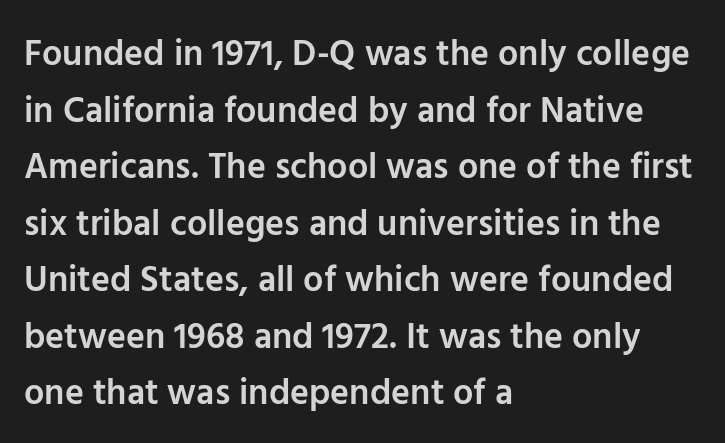
Q: Is the text bold? A: Semi-bold.
Q: Is the text italic (slanted)? A: No, it is upright.
Q: Is the typeface a serif or a sans-serif typeface? A: Sans-serif.
Q: Is the text underlined? A: No.
Q: How is the paragraph aligned? A: Left-aligned.
Q: Is the spacing between letters normal or unusually wide? A: Normal.
Q: Is the spacing between lines tight, normal or loose? A: Normal.
Q: Width (condensed, normal, or wide)? A: Normal.
Q: Stroke contrast? A: Low.
Q: x-height? A: Medium.
Q: Monospaced? A: No.
